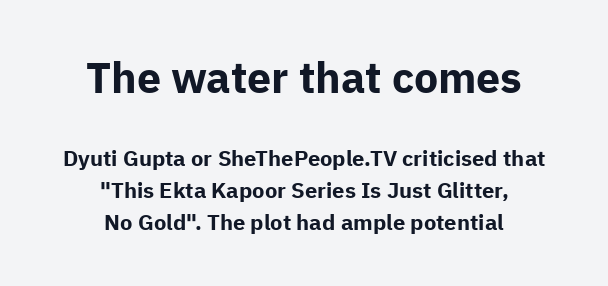
Q: Is the text bold? A: Yes.
Q: Is the text italic (slanted)? A: No, it is upright.
Q: Is the typeface a serif or a sans-serif typeface? A: Sans-serif.
Q: Is the text underlined? A: No.
Q: How is the paragraph aligned? A: Centered.
Q: Is the spacing between letters normal or unusually wide? A: Normal.
Q: Is the spacing between lines tight, normal or loose? A: Normal.
Q: Which block of text is set in a larger size, the first (top) or the second (bottom)? A: The first (top) one.
Q: Width (condensed, normal, or wide)? A: Normal.
Q: Stroke contrast? A: Low.
Q: x-height? A: Medium.
Q: Monospaced? A: No.
